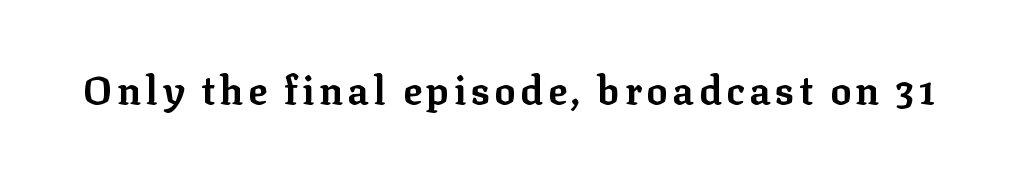
The image shows 39 px bold serif type, upright; set not underlined; low stroke contrast and a medium x-height.
